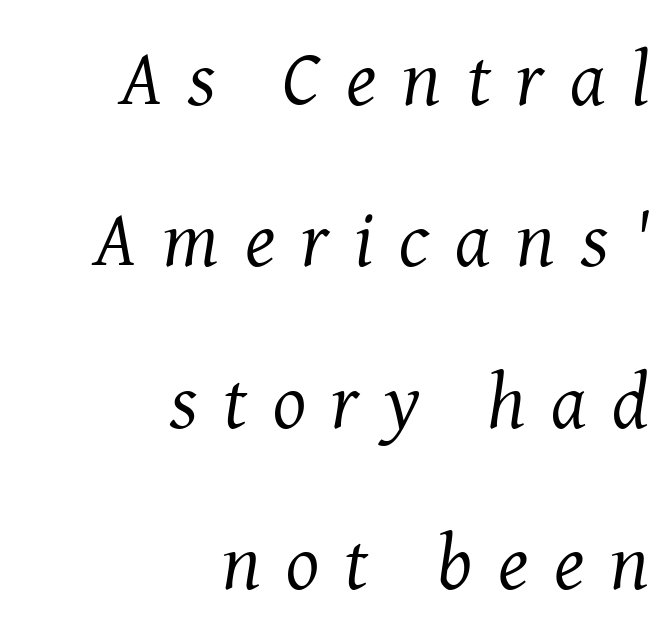
The image shows 78 px regular-weight serif type, italic (leaning right); set right-aligned, loose line spacing (2.07x), unusually wide letter spacing (+0.33 em), not underlined; medium stroke contrast and a medium x-height.
